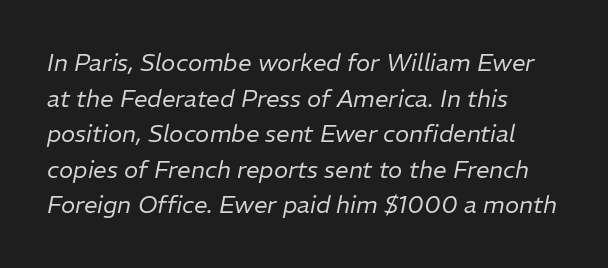
Stems and bowls with no extra thickness — not bold. The specimen reads as italic at a glance. Rule under the text: the space is simply empty. Nothing unusual about the tracking: characters are spaced as the font intends.
